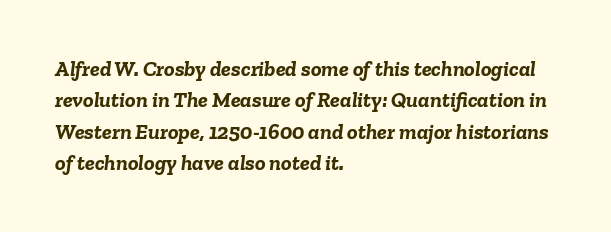
The image shows 22 px bold type, italic (leaning right); set left-aligned, normal line spacing (1.43x), normal letter spacing, not underlined.
